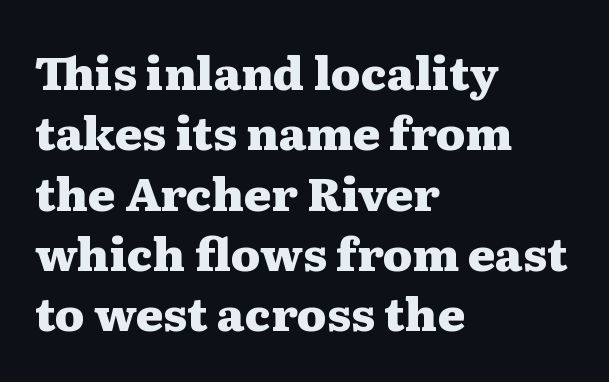
{"serif": "yes", "italic": "no", "bold": "yes", "weight": "heavy", "width": "wide", "stroke_contrast": "medium", "x_height": "medium", "monospaced": "no", "underline": "no", "align": "left", "line_spacing": "normal", "line_spacing_ratio": 1.31, "letter_spacing": "normal", "letter_spacing_em": 0.0, "glyph_px": 46}
